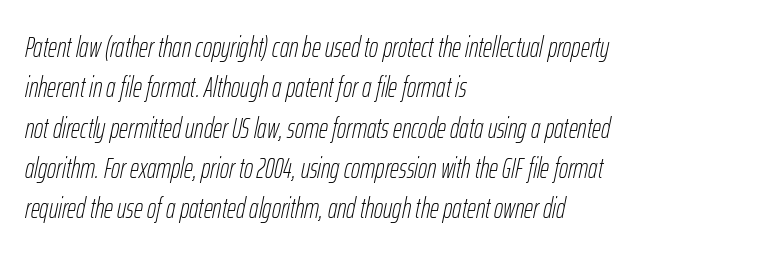
{"italic": "yes", "lean": "right", "slant_degrees": 12, "bold": "no", "weight": "thin", "width": "condensed", "stroke_contrast": "low", "x_height": "medium", "monospaced": "no", "underline": "no", "align": "left", "line_spacing": "normal", "line_spacing_ratio": 1.44, "letter_spacing": "normal", "letter_spacing_em": 0.0, "glyph_px": 28}
